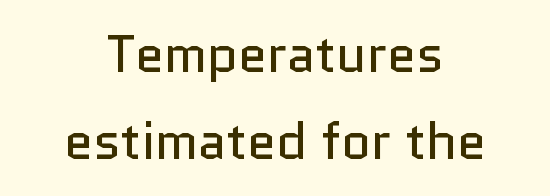
{"serif": "no", "italic": "no", "bold": "no", "weight": "regular", "width": "normal", "stroke_contrast": "low", "x_height": "medium", "monospaced": "no", "underline": "no", "align": "center", "line_spacing": "normal", "line_spacing_ratio": 1.68, "letter_spacing": "normal", "letter_spacing_em": 0.0, "glyph_px": 52}
